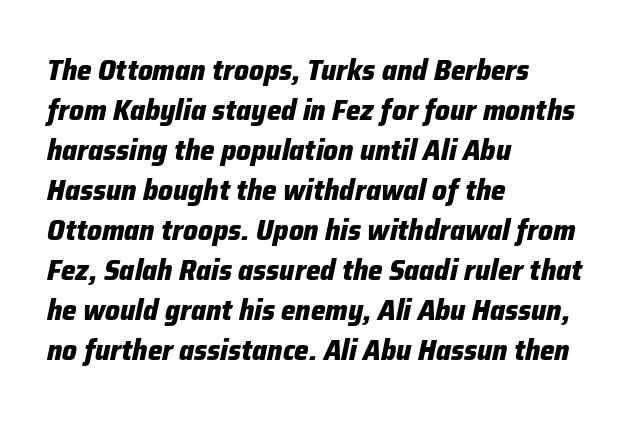
Q: Is the text bold? A: Yes.
Q: Is the text italic (slanted)? A: Yes, it leans right by about 12 degrees.
Q: Is the text underlined? A: No.
Q: How is the paragraph aligned? A: Left-aligned.
Q: Is the spacing between letters normal or unusually wide? A: Normal.
Q: Is the spacing between lines tight, normal or loose? A: Normal.
Q: Width (condensed, normal, or wide)? A: Normal.
Q: Stroke contrast? A: Low.
Q: x-height? A: Medium.
Q: Monospaced? A: No.
